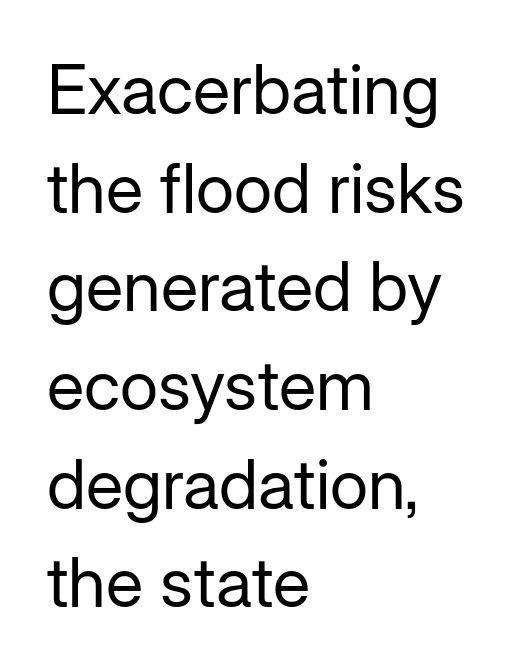
Vertically, the passage feels balanced, rows spaced as you'd expect. This sample has the flowing, uneven cadence of proportional lettering. Heaviness? Minimal to ordinary, like unemphasized prose. A sans-serif font was chosen for this passage. All the whitespace from short lines collects on the right.
